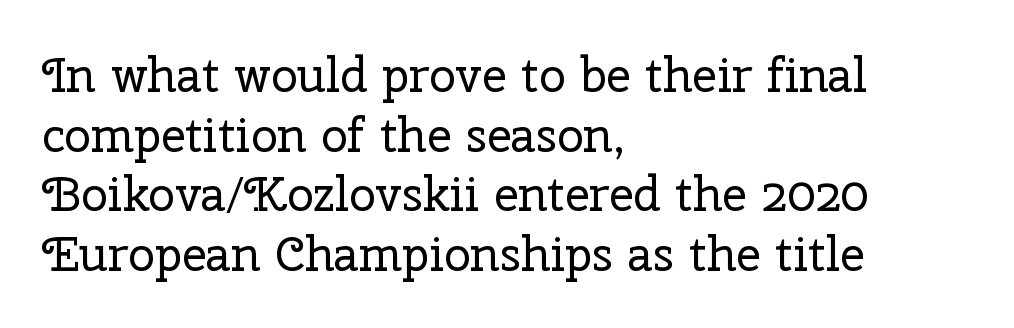
Q: Is the text bold? A: No.
Q: Is the text italic (slanted)? A: No, it is upright.
Q: Is the typeface a serif or a sans-serif typeface? A: Serif.
Q: Is the text underlined? A: No.
Q: How is the paragraph aligned? A: Left-aligned.
Q: Is the spacing between letters normal or unusually wide? A: Normal.
Q: Width (condensed, normal, or wide)? A: Normal.
Q: Stroke contrast? A: Low.
Q: x-height? A: Medium.
Q: Monospaced? A: No.
